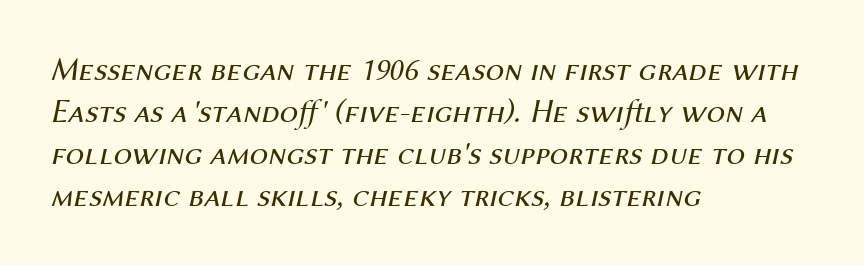
The image shows 33 px regular-weight type, italic (leaning right); set left-aligned, normal line spacing (1.27x), normal letter spacing, not underlined; medium stroke contrast and a medium x-height.
